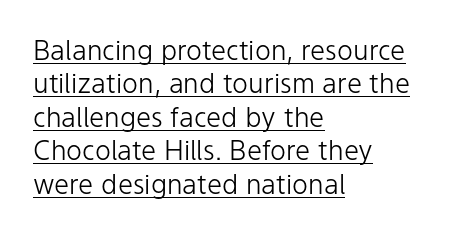
Q: Is the text bold? A: No.
Q: Is the text italic (slanted)? A: No, it is upright.
Q: Is the text underlined? A: Yes.
Q: How is the paragraph aligned? A: Left-aligned.
Q: Is the spacing between letters normal or unusually wide? A: Normal.
